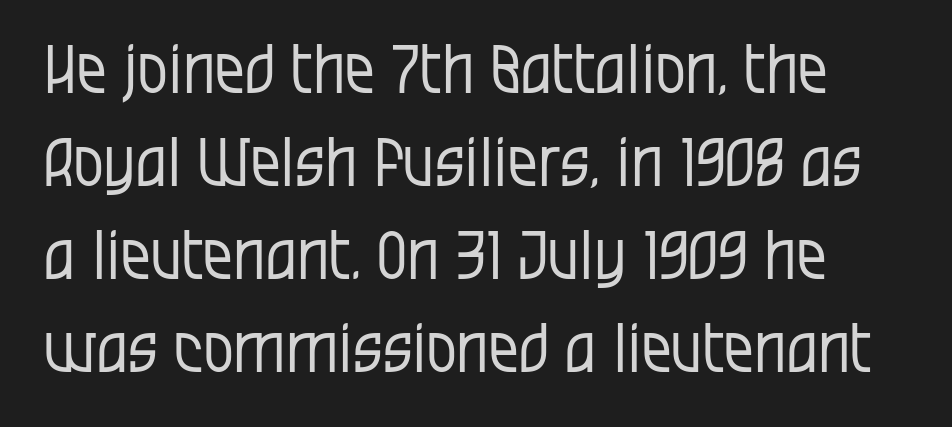
Q: Is the text bold? A: No.
Q: Is the text italic (slanted)? A: No, it is upright.
Q: Is the typeface a serif or a sans-serif typeface? A: Sans-serif.
Q: Is the text underlined? A: No.
Q: Is the spacing between letters normal or unusually wide? A: Normal.
Q: Is the spacing between lines tight, normal or loose? A: Normal.
Q: Width (condensed, normal, or wide)? A: Condensed.
Q: Stroke contrast? A: Low.
Q: x-height? A: Large.
Q: Monospaced? A: No.
